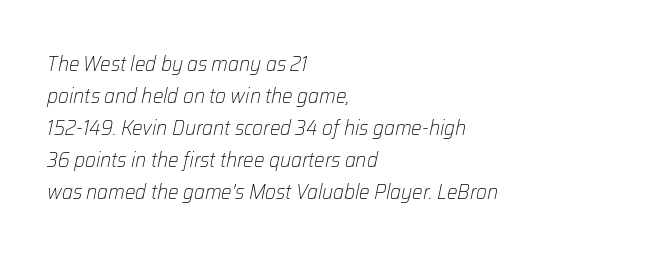
Q: Is the text bold? A: No.
Q: Is the text italic (slanted)? A: Yes, it leans right by about 12 degrees.
Q: Is the text underlined? A: No.
Q: How is the paragraph aligned? A: Left-aligned.
Q: Is the spacing between letters normal or unusually wide? A: Normal.
Q: Is the spacing between lines tight, normal or loose? A: Normal.
